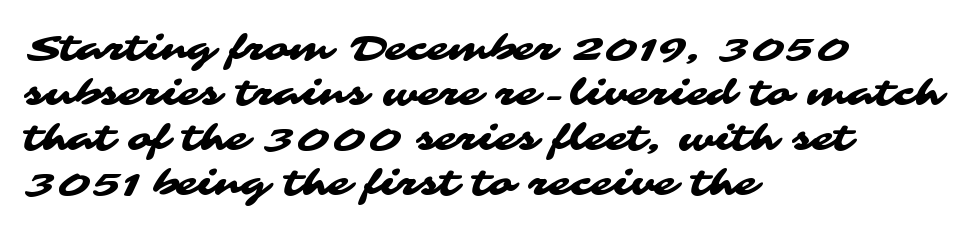
{"serif": "no", "width": "wide", "stroke_contrast": "medium", "x_height": "medium", "monospaced": "no", "underline": "no", "align": "left", "line_spacing": "normal", "line_spacing_ratio": 1.25, "letter_spacing": "normal", "letter_spacing_em": 0.0, "glyph_px": 36}
